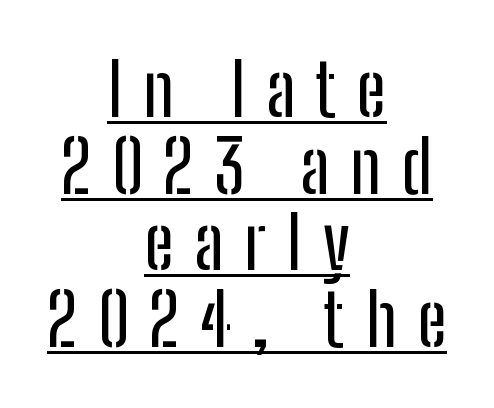
Q: Is the text italic (slanted)? A: No, it is upright.
Q: Is the typeface a serif or a sans-serif typeface? A: Sans-serif.
Q: Is the text underlined? A: Yes.
Q: How is the paragraph aligned? A: Centered.
Q: Is the spacing between letters normal or unusually wide? A: Unusually wide.
Q: Is the spacing between lines tight, normal or loose? A: Tight.
Q: Width (condensed, normal, or wide)? A: Condensed.
Q: Stroke contrast? A: Low.
Q: x-height? A: Medium.
Q: Monospaced? A: No.
